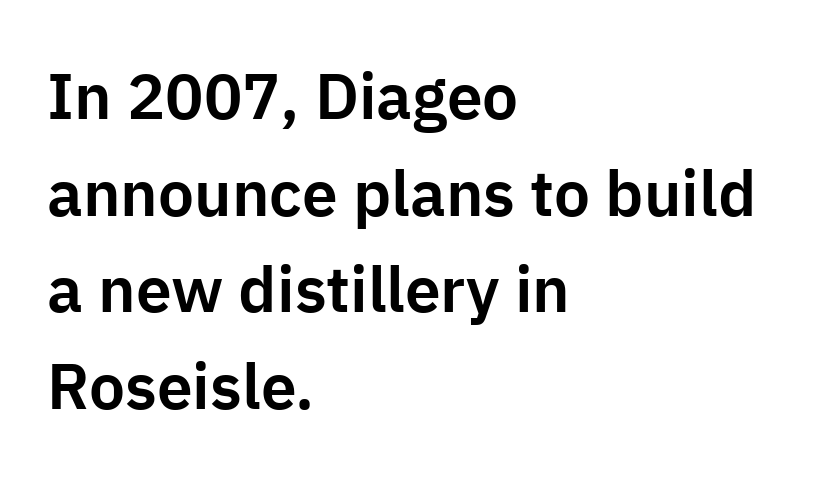
{"serif": "no", "italic": "no", "width": "normal", "stroke_contrast": "low", "x_height": "medium", "monospaced": "no", "underline": "no", "align": "left", "line_spacing": "normal", "line_spacing_ratio": 1.51, "letter_spacing": "normal", "letter_spacing_em": 0.0, "glyph_px": 64}
